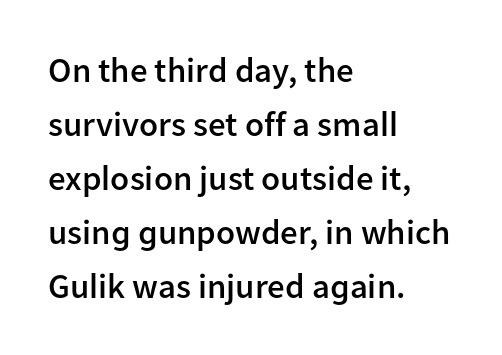
Q: Is the text bold? A: Semi-bold.
Q: Is the text italic (slanted)? A: No, it is upright.
Q: Is the typeface a serif or a sans-serif typeface? A: Sans-serif.
Q: Is the text underlined? A: No.
Q: How is the paragraph aligned? A: Left-aligned.
Q: Is the spacing between letters normal or unusually wide? A: Normal.
Q: Is the spacing between lines tight, normal or loose? A: Normal.
Q: Width (condensed, normal, or wide)? A: Normal.
Q: Stroke contrast? A: Low.
Q: x-height? A: Medium.
Q: Monospaced? A: No.
